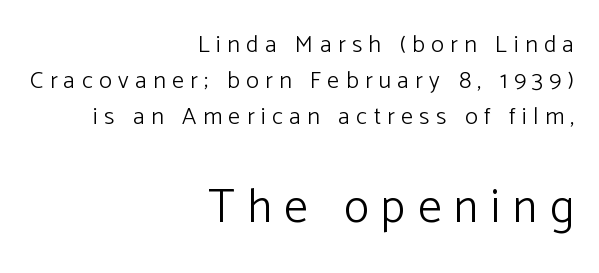
Italic? Not at all — the glyphs are vertical. Block two is the big one; block one sits smaller above it. Summary of weight: not heavy and not bold. Layout note: lines flush right.
